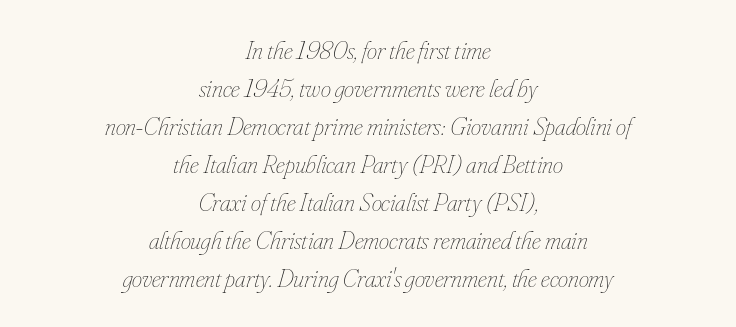
How would I describe the line gaps? Plain and ordinary. Teacher's note: observe the equal gaps on both sides — that is centered alignment. The typography opts for an oblique posture over an upright one. The tracking reads as untouched default to a designer's eye. The passage shown is not underscored anywhere.
